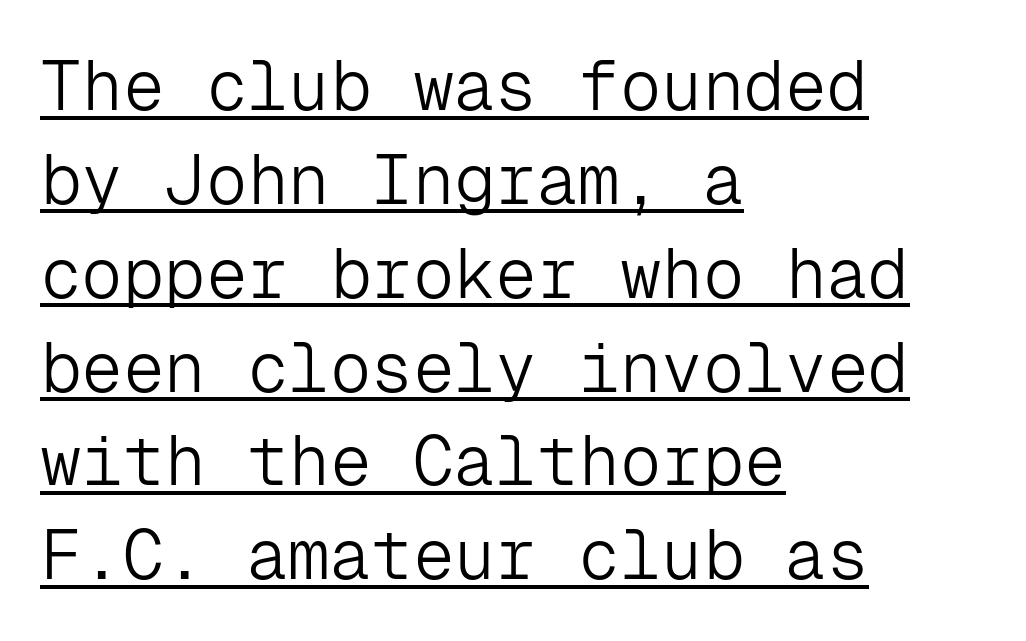
Q: Is the text bold? A: No.
Q: Is the text italic (slanted)? A: No, it is upright.
Q: Is the typeface a serif or a sans-serif typeface? A: Sans-serif.
Q: Is the text underlined? A: Yes.
Q: How is the paragraph aligned? A: Left-aligned.
Q: Is the spacing between letters normal or unusually wide? A: Normal.
Q: Is the spacing between lines tight, normal or loose? A: Normal.
Q: Width (condensed, normal, or wide)? A: Normal.
Q: Stroke contrast? A: Low.
Q: x-height? A: Medium.
Q: Monospaced? A: Yes.
